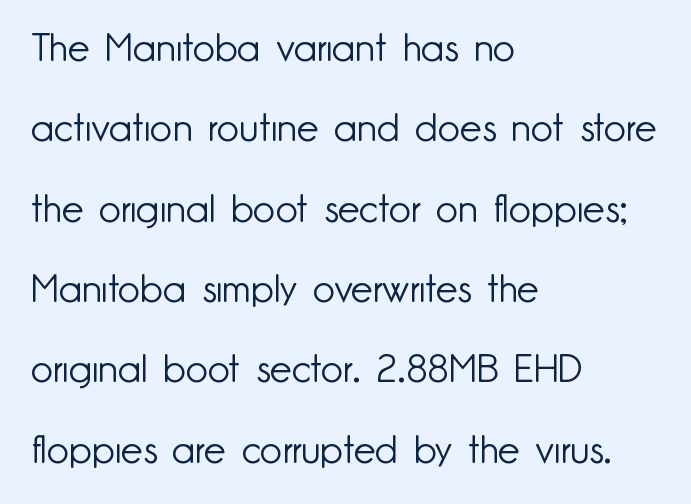
Q: Is the text bold? A: No.
Q: Is the text italic (slanted)? A: No, it is upright.
Q: Is the typeface a serif or a sans-serif typeface? A: Sans-serif.
Q: Is the text underlined? A: No.
Q: How is the paragraph aligned? A: Left-aligned.
Q: Is the spacing between letters normal or unusually wide? A: Normal.
Q: Is the spacing between lines tight, normal or loose? A: Loose.
Q: Width (condensed, normal, or wide)? A: Normal.
Q: Stroke contrast? A: Low.
Q: x-height? A: Small.
Q: Monospaced? A: No.
